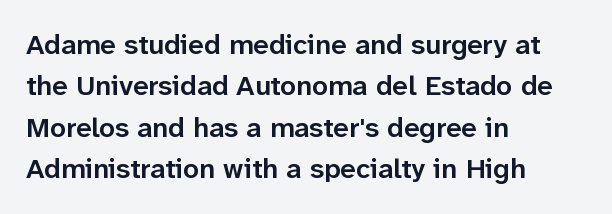
The image shows 28 px semibold sans-serif type, upright; set left-aligned, normal line spacing (1.48x), normal letter spacing, not underlined; low stroke contrast and a medium x-height.
